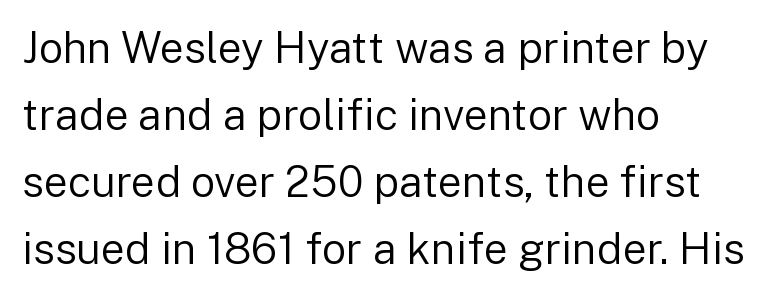
A typesetter would call this proportional, since set widths differ per character. Notice how descenders clear the ascenders below comfortably — that's standard leading. Honestly, the letter spacing is just normal — you wouldn't notice it. The area under the type is left untouched.
